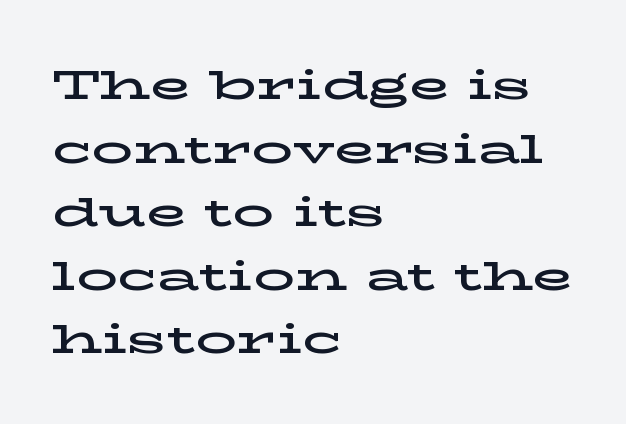
Q: Is the text italic (slanted)? A: No, it is upright.
Q: Is the typeface a serif or a sans-serif typeface? A: Serif.
Q: Is the text underlined? A: No.
Q: How is the paragraph aligned? A: Left-aligned.
Q: Is the spacing between letters normal or unusually wide? A: Normal.
Q: Is the spacing between lines tight, normal or loose? A: Normal.
Q: Width (condensed, normal, or wide)? A: Wide.
Q: Stroke contrast? A: Low.
Q: x-height? A: Medium.
Q: Monospaced? A: No.
